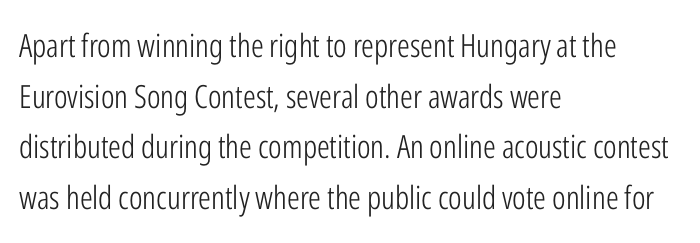
{"serif": "no", "italic": "no", "bold": "no", "weight": "light", "width": "condensed", "stroke_contrast": "low", "x_height": "medium", "monospaced": "no", "underline": "no", "align": "left", "line_spacing": "normal", "line_spacing_ratio": 1.58, "letter_spacing": "normal", "letter_spacing_em": 0.0, "glyph_px": 32}
